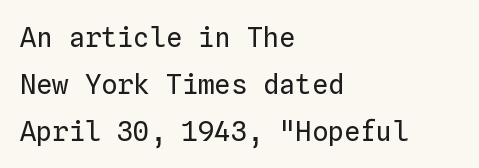
The image shows 27 px text type, upright; set left-aligned, line spacing 1.74x, normal letter spacing, not underlined.
